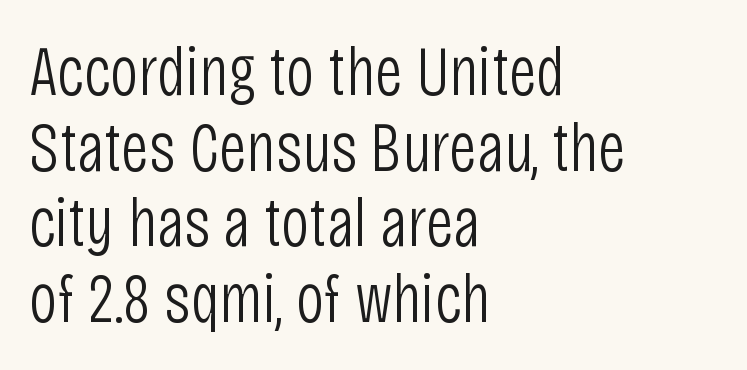
The image shows 70 px light, condensed sans-serif type, upright; set left-aligned, tight line spacing (1.08x), normal letter spacing, not underlined; low stroke contrast and a large x-height.
